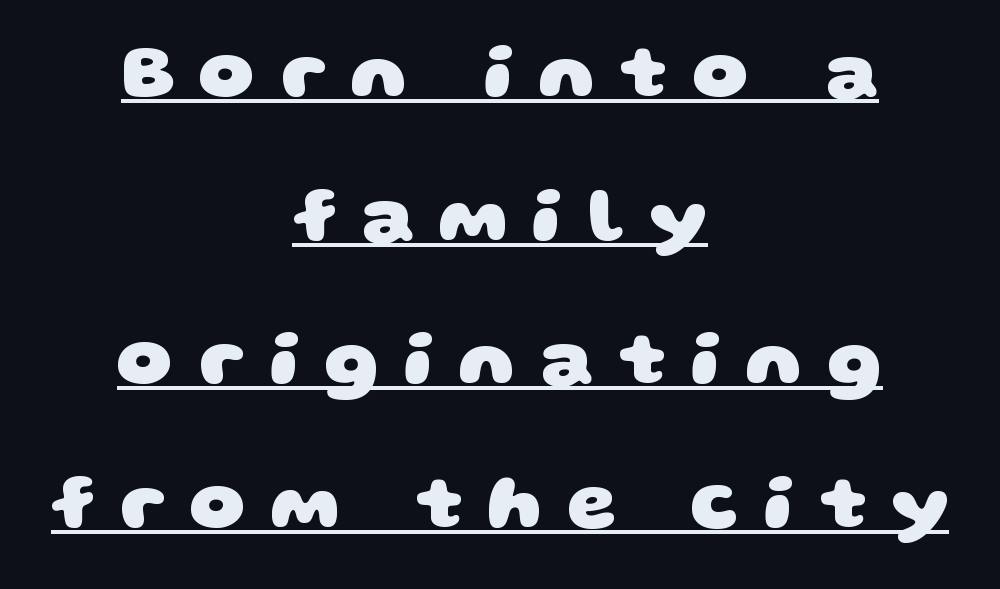
Classification — sans serif. Tracking here is generous; glyphs stand well apart from one another. The face used here is proportionally spaced, like ordinary book or web type. Strokes here are thick enough to call this a true bold.
